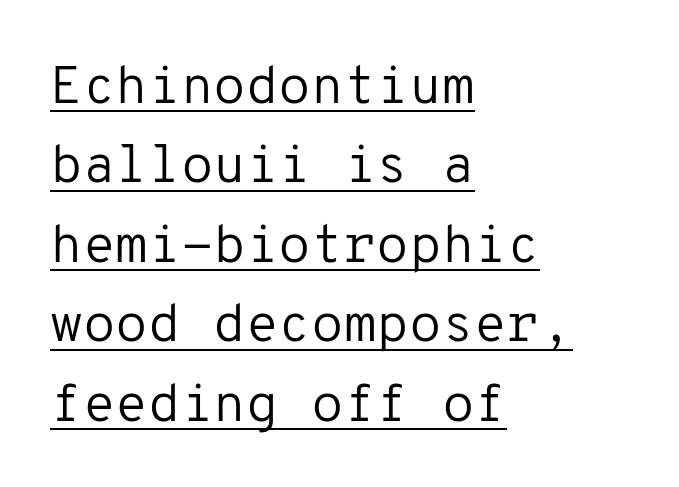
{"serif": "no", "italic": "no", "bold": "no", "weight": "regular", "width": "normal", "stroke_contrast": "low", "x_height": "medium", "monospaced": "yes", "underline": "yes", "align": "left", "line_spacing": "normal", "line_spacing_ratio": 1.5, "letter_spacing": "normal", "letter_spacing_em": 0.0, "glyph_px": 53}
